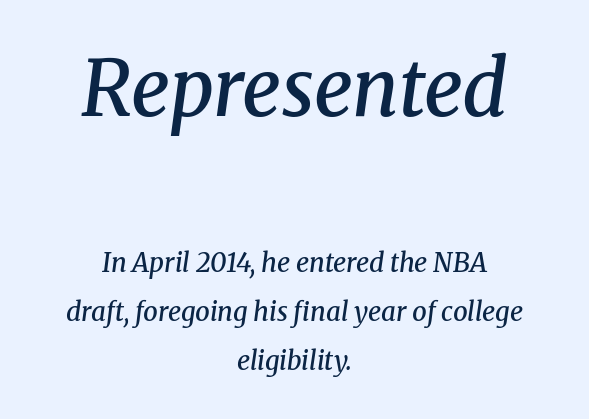
{"serif": "yes", "italic": "yes", "lean": "right", "slant_degrees": 8, "bold": "semi", "weight": "semibold", "width": "normal", "stroke_contrast": "medium", "x_height": "medium", "monospaced": "no", "underline": "no", "align": "center", "line_spacing_ratio": 1.88, "letter_spacing": "normal", "letter_spacing_em": 0.0, "larger_block": "first", "size_ratio": 2.96, "glyph_px": 77}
